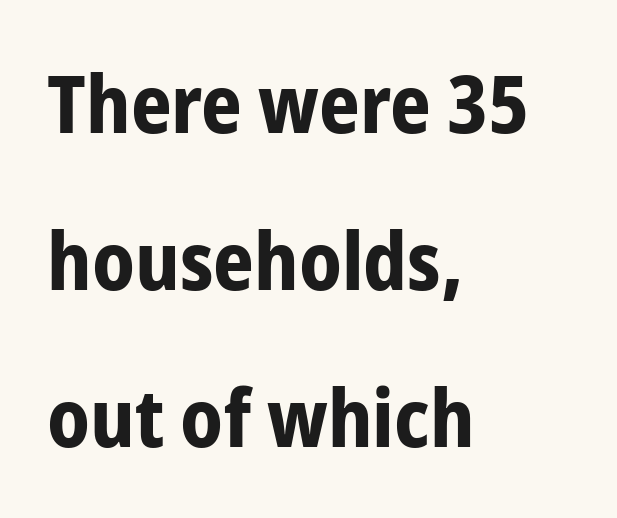
{"serif": "no", "italic": "no", "bold": "yes", "weight": "bold", "width": "condensed", "stroke_contrast": "low", "x_height": "medium", "monospaced": "no", "underline": "no", "align": "left", "line_spacing": "loose", "line_spacing_ratio": 1.96, "letter_spacing": "normal", "letter_spacing_em": 0.0, "glyph_px": 80}
